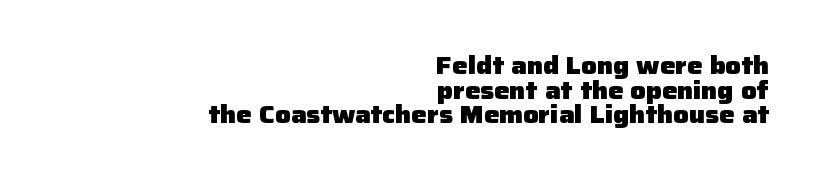
The image shows 24 px bold type, upright; set right-aligned, tight line spacing (1.03x), normal letter spacing, not underlined.
